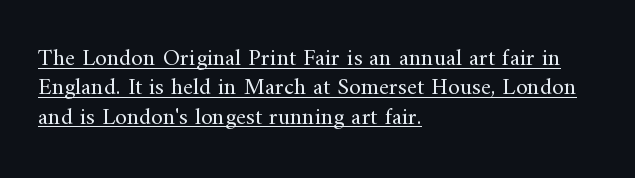
The image shows 24 px text type, upright; set left-aligned, line spacing 1.22x, normal letter spacing, underlined.
